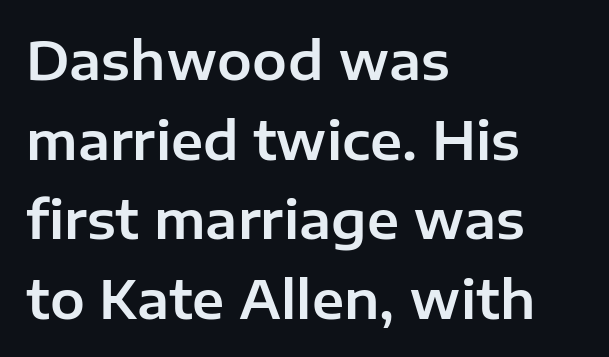
The line texture is even and compact thanks to regular tracking. This is the regular roman posture of the typeface. Each new line begins a customary step beneath the previous one. The passage shown is not underscored anywhere.
